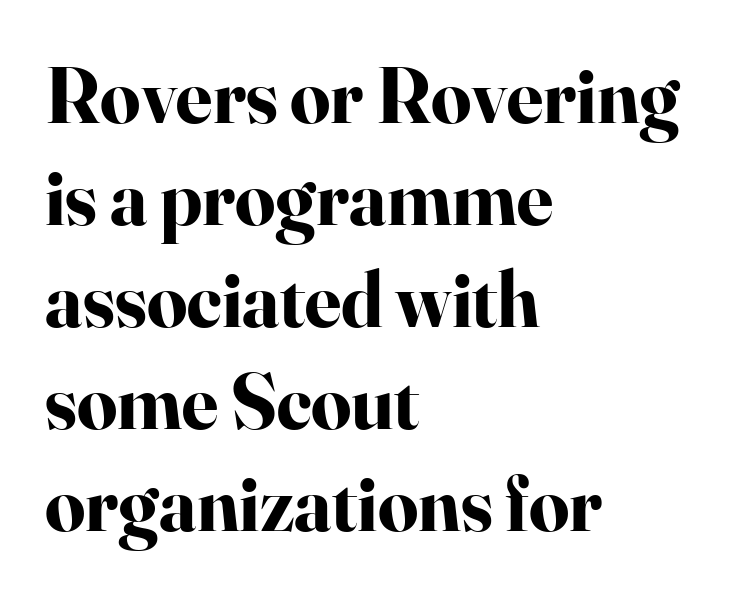
The image shows 79 px bold serif type, upright; set left-aligned, normal line spacing (1.29x), normal letter spacing, not underlined; high stroke contrast and a small x-height.
